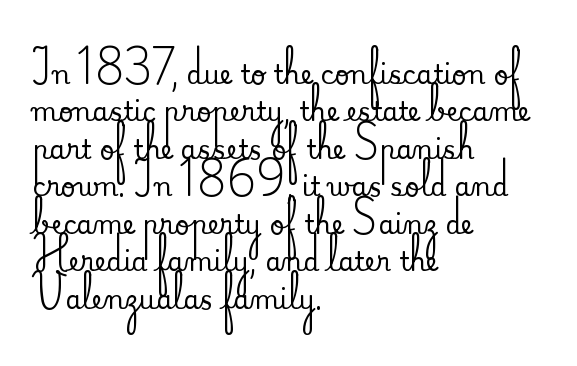
Q: Is the text italic (slanted)? A: No, it is upright.
Q: Is the text underlined? A: No.
Q: How is the paragraph aligned? A: Left-aligned.
Q: Is the spacing between letters normal or unusually wide? A: Normal.
Q: Is the spacing between lines tight, normal or loose? A: Normal.
